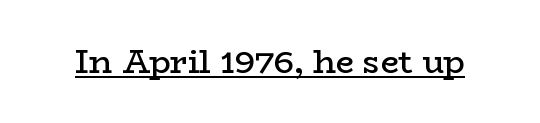
{"serif": "yes", "italic": "no", "bold": "semi", "weight": "semibold", "width": "wide", "stroke_contrast": "low", "x_height": "medium", "monospaced": "no", "underline": "yes", "letter_spacing": "normal", "letter_spacing_em": 0.0, "glyph_px": 32}
